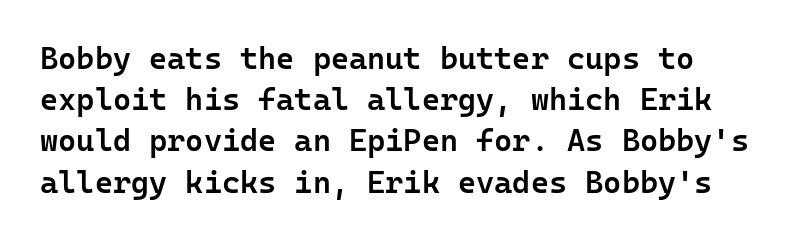
The space between consecutive lines is moderate. Caption: standard tracking, unaltered. A typesetter would label this face a sans. The rag falls on the right side of this text block. Is the type bold? Partly — it's a semibold, heavier than regular but not fully bold.
